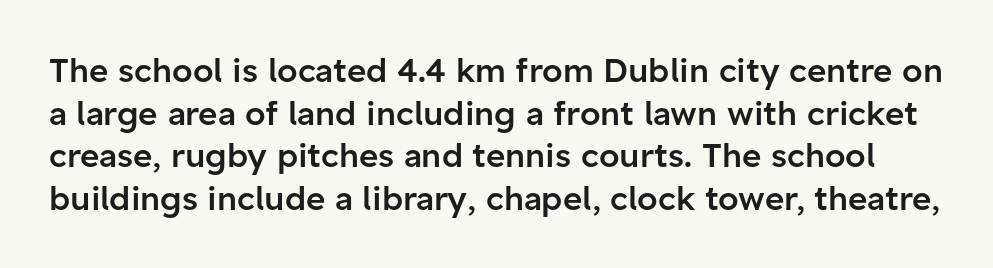
{"serif": "no", "italic": "no", "bold": "semi", "weight": "semibold", "width": "normal", "stroke_contrast": "low", "x_height": "medium", "monospaced": "no", "underline": "no", "line_spacing": "normal", "line_spacing_ratio": 1.29, "letter_spacing": "normal", "letter_spacing_em": 0.0, "glyph_px": 33}
